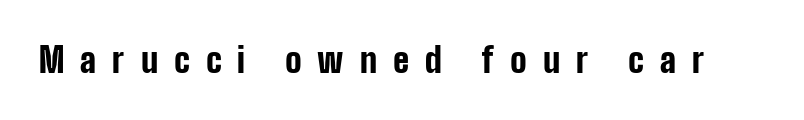
Q: Is the text bold? A: Yes.
Q: Is the text italic (slanted)? A: No, it is upright.
Q: Is the typeface a serif or a sans-serif typeface? A: Sans-serif.
Q: Is the text underlined? A: No.
Q: Is the spacing between letters normal or unusually wide? A: Unusually wide.
Q: Width (condensed, normal, or wide)? A: Condensed.
Q: Stroke contrast? A: Low.
Q: x-height? A: Medium.
Q: Monospaced? A: No.
